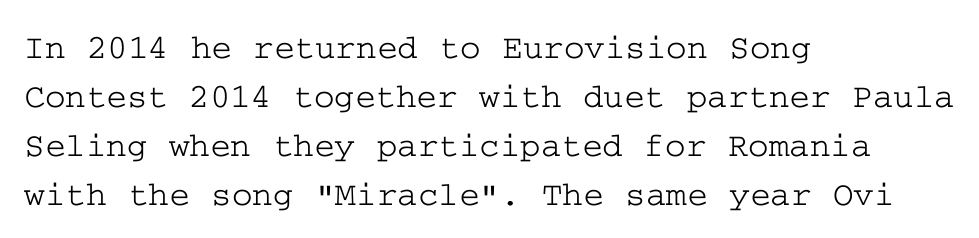
The image shows 35 px wide serif type, upright; set left-aligned, normal line spacing (1.4x), normal letter spacing, not underlined; low stroke contrast and a medium x-height.
